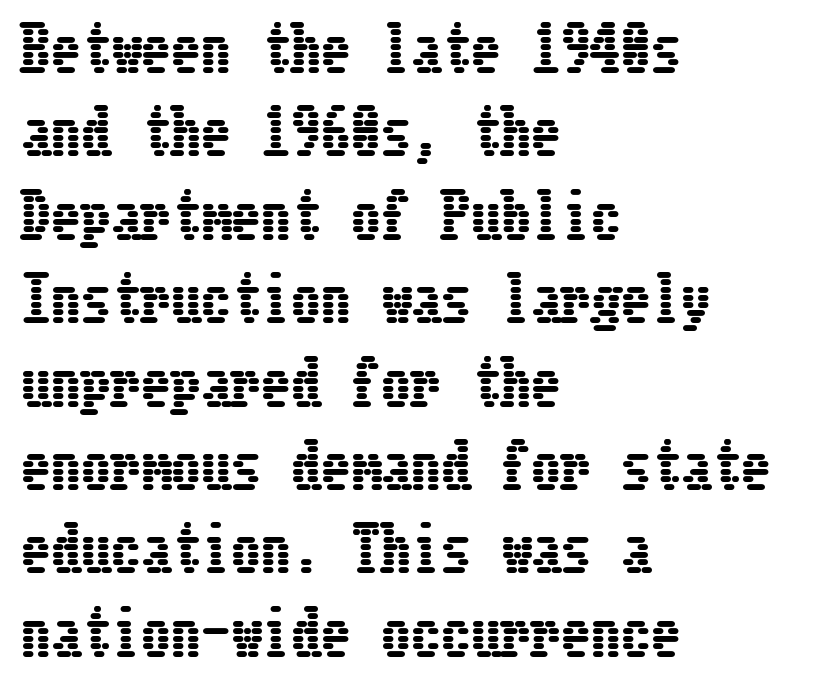
Q: Is the text italic (slanted)? A: No, it is upright.
Q: Is the text underlined? A: No.
Q: How is the paragraph aligned? A: Left-aligned.
Q: Is the spacing between letters normal or unusually wide? A: Normal.
Q: Is the spacing between lines tight, normal or loose? A: Normal.
Q: Width (condensed, normal, or wide)? A: Condensed.
Q: Stroke contrast? A: Low.
Q: x-height? A: Medium.
